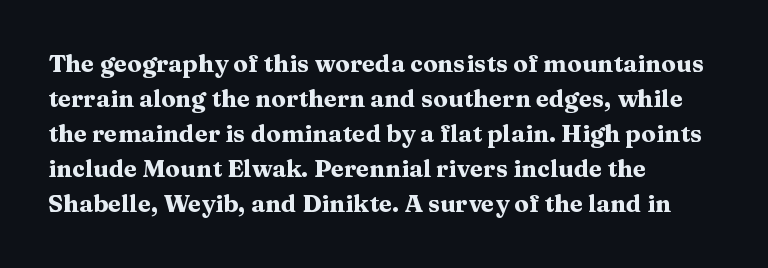
A classic flush-left, rag-right setting is used for this passage. The strokes are fattened all the way to bold. Plain, unruled lines of type. Tracking value appears to be zero — textbook default spacing.
